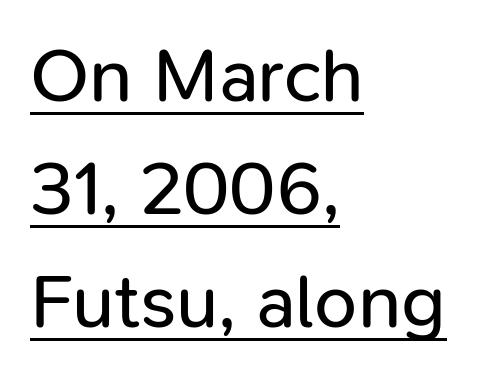
Is this a fixed-width face? No — the glyphs have proportional, varying widths. Quick note: not italic, upright. The rendering anchors every line to the left-hand side. The space between consecutive lines is moderate. Each word holds together tightly as a unit, with standard inter-letter gaps.
